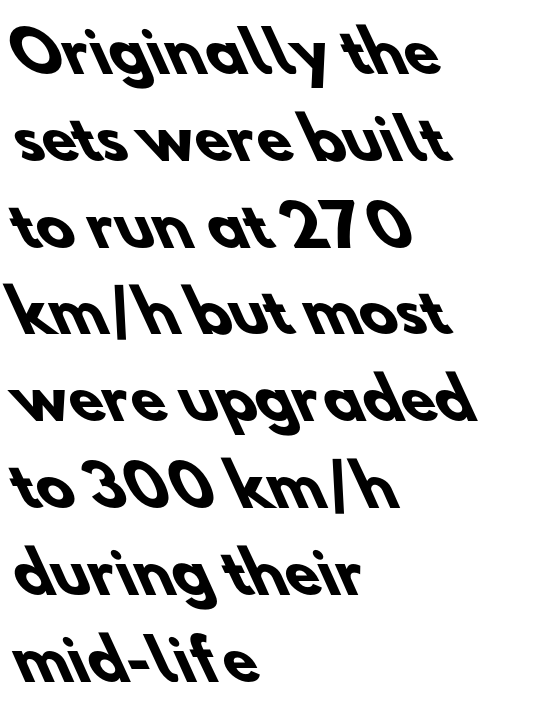
Does the weight exceed regular? Yes, all the way to bold. Anything drawn beneath the words? Only blank space. Observe the ordinary spacing: letters are neighbours, not strangers. The compositor pushed each line to the left boundary. Rows of type keep a routine distance in the vertical direction. Grotesque or geometric, the face here clearly has no serifs.
